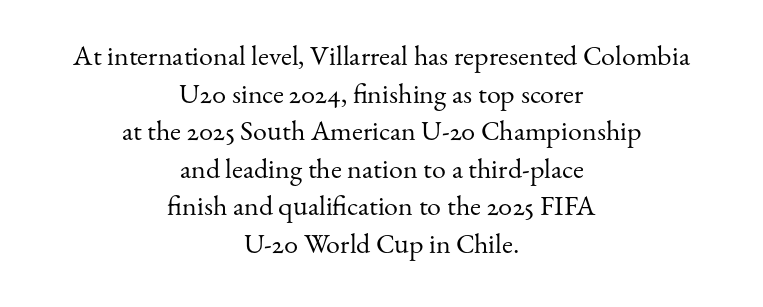
{"serif": "yes", "italic": "no", "bold": "no", "weight": "regular", "width": "normal", "stroke_contrast": "medium", "x_height": "small", "monospaced": "no", "underline": "no", "align": "center", "line_spacing": "normal", "line_spacing_ratio": 1.34, "letter_spacing": "normal", "letter_spacing_em": 0.0, "glyph_px": 28}
